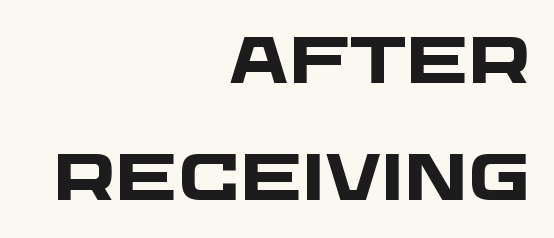
Check where the strokes stop: nothing finishes them off — pure sans. You could not count columns in this text — the font is proportionally spaced. How are the letters spaced? Ordinarily, with no added tracking. These lines stack with their right ends in a neat column. Notice how thick the strokes are: this is what a full bold looks like. Plain, unruled lines of type.
